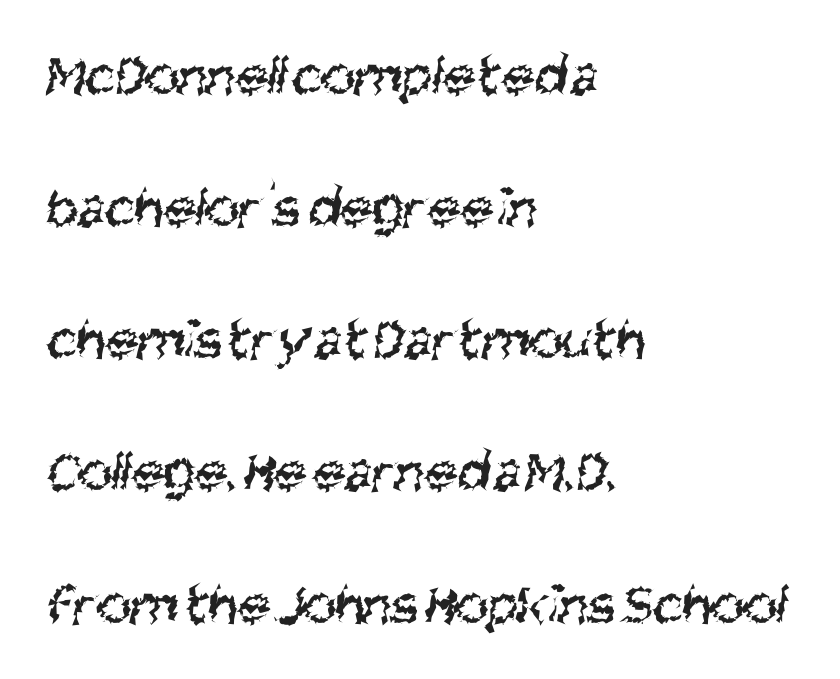
The image shows 59 px regular-weight, condensed sans-serif type; set left-aligned, loose line spacing (2.24x), normal letter spacing, not underlined; medium stroke contrast and a large x-height.
